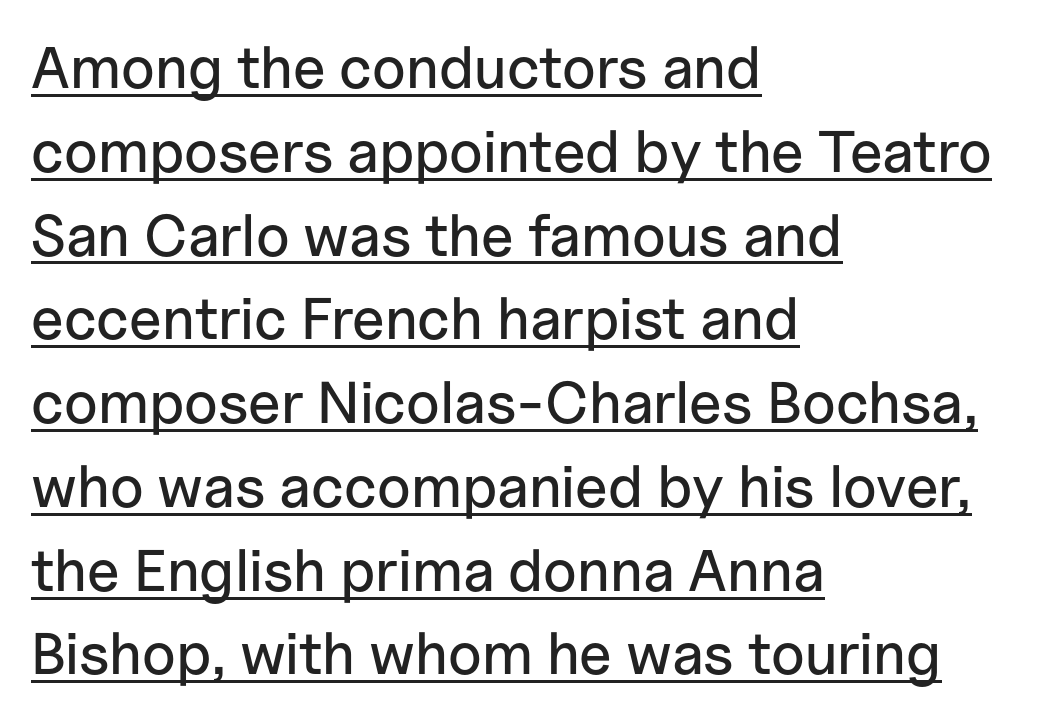
{"serif": "no", "italic": "no", "width": "normal", "stroke_contrast": "low", "x_height": "medium", "monospaced": "no", "underline": "yes", "align": "left", "line_spacing": "normal", "line_spacing_ratio": 1.42, "letter_spacing": "normal", "letter_spacing_em": 0.0, "glyph_px": 59}
